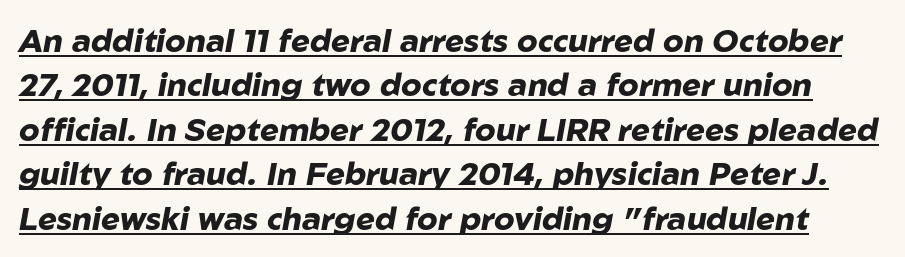
Q: Is the text bold? A: Yes.
Q: Is the text italic (slanted)? A: Yes, it leans right by about 10 degrees.
Q: Is the text underlined? A: Yes.
Q: Is the spacing between letters normal or unusually wide? A: Normal.
Q: Is the spacing between lines tight, normal or loose? A: Normal.
Q: Width (condensed, normal, or wide)? A: Normal.
Q: Stroke contrast? A: Low.
Q: x-height? A: Medium.
Q: Monospaced? A: No.
